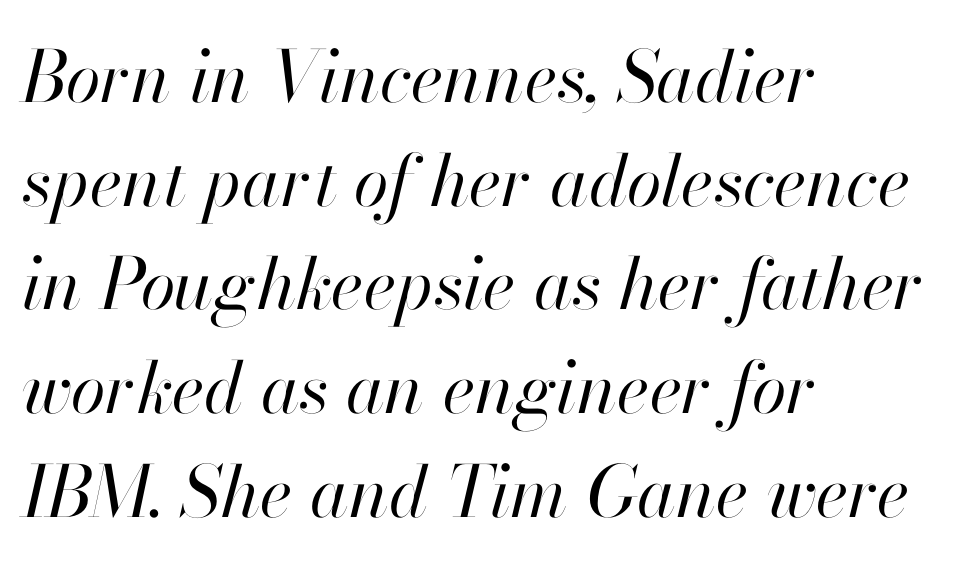
These glyphs show unthickened strokes, regular width or finer. The specimen omits any rule beneath the text block's lines. Inter-character spacing is left at the font's built-in metrics. Looks like regular typesetting: each glyph gets only the width it needs. This sample uses an oblique cut, with every glyph tilted off the vertical. In CSS terms this would be text-align: left.
